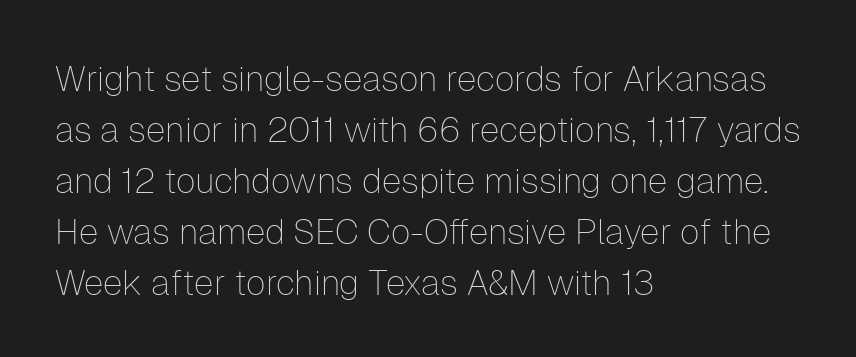
{"serif": "no", "italic": "no", "bold": "no", "weight": "thin", "width": "normal", "stroke_contrast": "low", "x_height": "medium", "monospaced": "no", "underline": "no", "align": "left", "line_spacing": "normal", "line_spacing_ratio": 1.46, "letter_spacing": "normal", "letter_spacing_em": 0.0, "glyph_px": 35}
